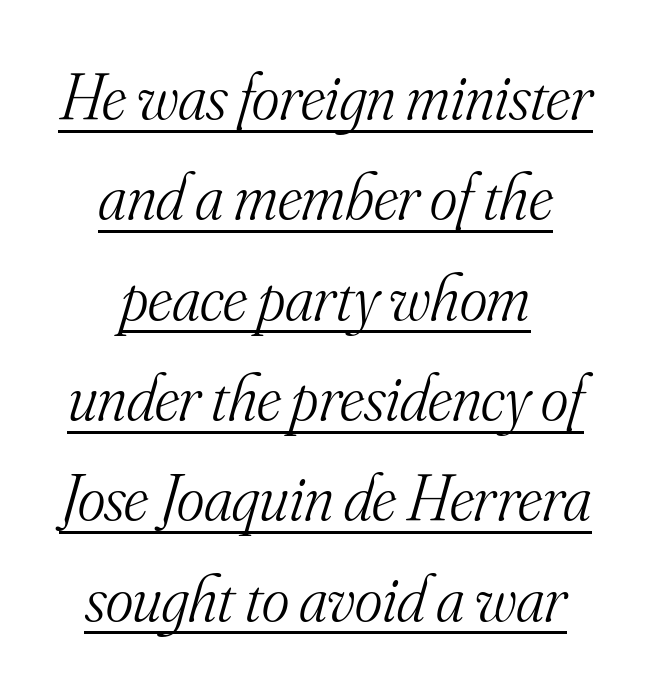
The image shows 66 px light serif type, italic (leaning right); set centered, normal line spacing (1.52x), normal letter spacing, underlined; medium stroke contrast and a small x-height.
